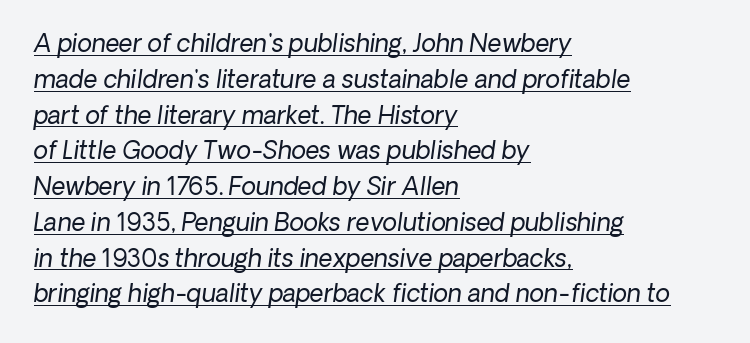
The image shows 24 px text type, italic (leaning right); set left-aligned, normal line spacing (1.49x), normal letter spacing, underlined.
